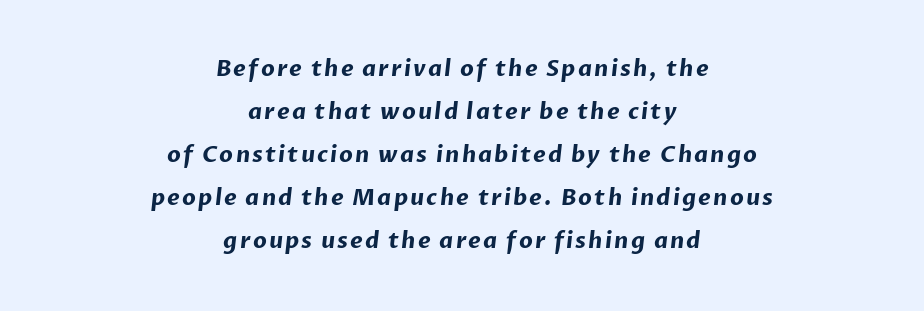
The passage shown stacks its lines with a broad gap. Check under the words: just untouched page. Weight check: bold — yes, fully. Neither beginnings nor endings align; midpoints do.
